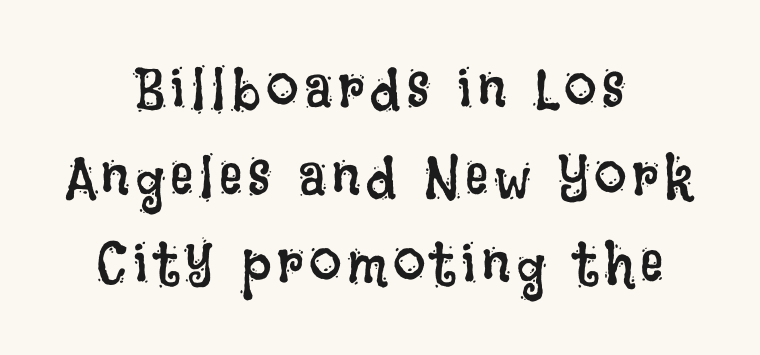
Note the varied advance widths — an 'i' is clearly narrower than an 'm'. This reads as an unemphasized weight, regular at the heaviest. This rendering uses center alignment, leaving both contours irregular but symmetric. The leading is moderate, giving the passage an even texture.
